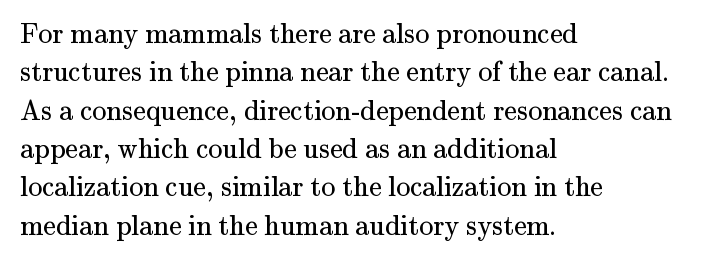
The image shows 28 px regular-weight serif type, upright; set left-aligned, normal line spacing (1.37x), normal letter spacing, not underlined; medium stroke contrast and a small x-height.
